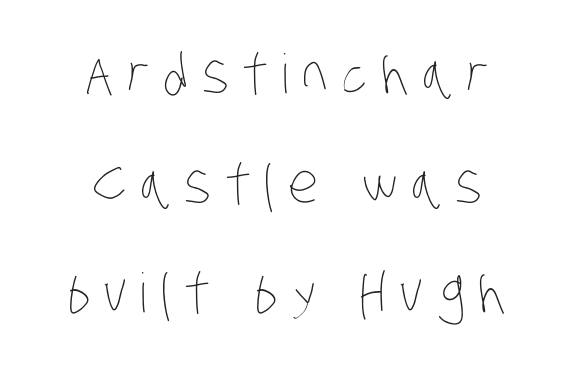
Q: Is the text bold? A: No.
Q: Is the text underlined? A: No.
Q: How is the paragraph aligned? A: Centered.
Q: Is the spacing between letters normal or unusually wide? A: Unusually wide.
Q: Is the spacing between lines tight, normal or loose? A: Loose.
Q: Width (condensed, normal, or wide)? A: Condensed.
Q: Stroke contrast? A: Low.
Q: x-height? A: Large.
Q: Monospaced? A: No.
